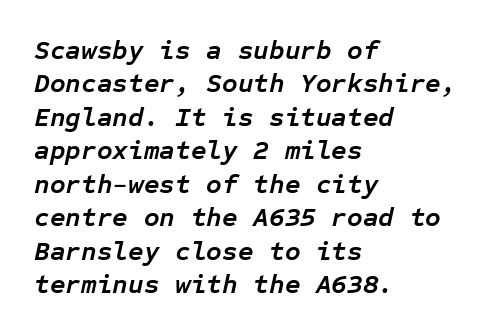
Q: Is the text bold? A: Yes.
Q: Is the text italic (slanted)? A: Yes, it leans right by about 12 degrees.
Q: Is the text underlined? A: No.
Q: How is the paragraph aligned? A: Left-aligned.
Q: Is the spacing between letters normal or unusually wide? A: Normal.
